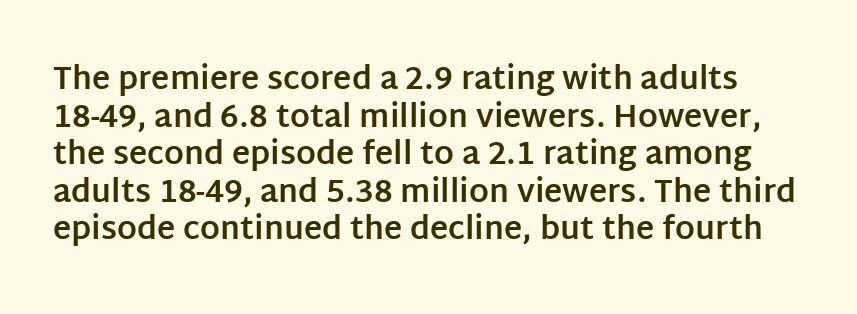
{"serif": "no", "italic": "no", "bold": "yes", "weight": "bold", "width": "normal", "stroke_contrast": "low", "x_height": "large", "monospaced": "no", "underline": "no", "line_spacing_ratio": 1.21, "letter_spacing": "normal", "letter_spacing_em": 0.0, "glyph_px": 31}
